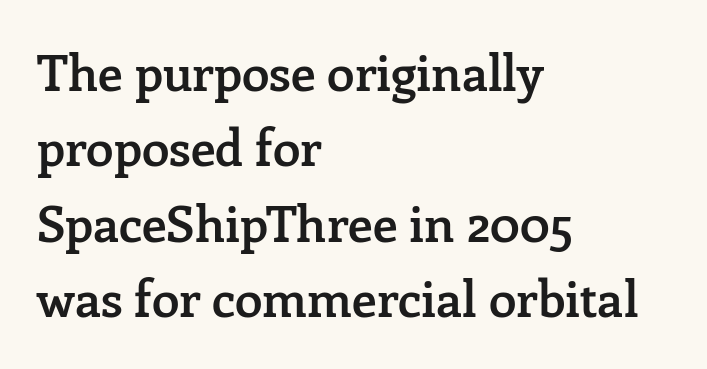
Q: Is the text bold? A: Semi-bold.
Q: Is the text italic (slanted)? A: No, it is upright.
Q: Is the typeface a serif or a sans-serif typeface? A: Serif.
Q: Is the text underlined? A: No.
Q: How is the paragraph aligned? A: Left-aligned.
Q: Is the spacing between letters normal or unusually wide? A: Normal.
Q: Is the spacing between lines tight, normal or loose? A: Normal.
Q: Width (condensed, normal, or wide)? A: Normal.
Q: Stroke contrast? A: Low.
Q: x-height? A: Medium.
Q: Monospaced? A: No.
